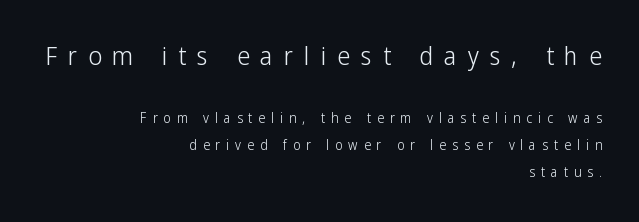
The image shows 26 px text type, upright; set right-aligned, loose line spacing (1.93x), unusually wide letter spacing (+0.42 em), not underlined; the first (top) block is 1.86x larger.
